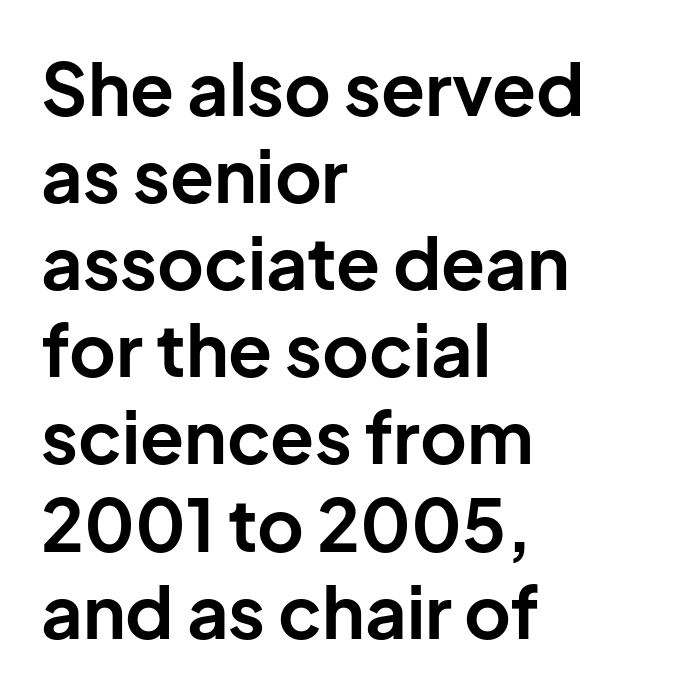
Q: Is the text bold? A: Yes.
Q: Is the text italic (slanted)? A: No, it is upright.
Q: Is the typeface a serif or a sans-serif typeface? A: Sans-serif.
Q: Is the text underlined? A: No.
Q: How is the paragraph aligned? A: Left-aligned.
Q: Is the spacing between letters normal or unusually wide? A: Normal.
Q: Width (condensed, normal, or wide)? A: Normal.
Q: Stroke contrast? A: Low.
Q: x-height? A: Medium.
Q: Monospaced? A: No.
